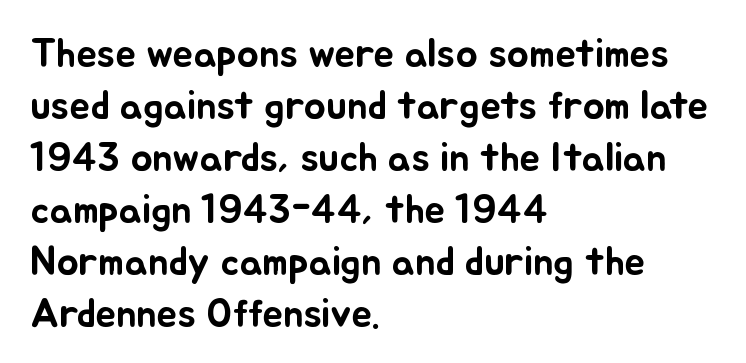
Ordinary non-slanted type is in use. Has an underline been added? It has not. Where is the straight margin? On the left. Between one letter and the next there's only the usual sliver of space. Normally led — the rows are evenly, conventionally spaced. These lines are rendered in a variable-pitch font.
